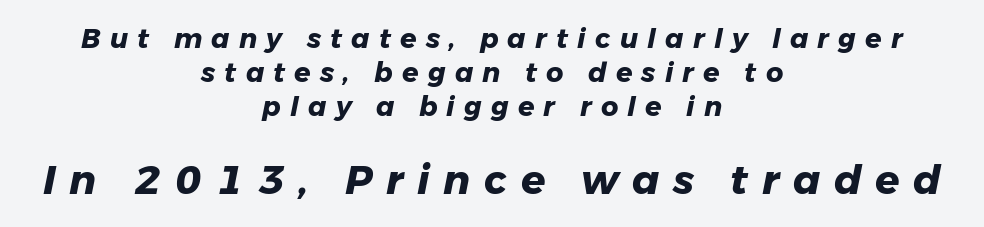
The image shows 40 px heavy type, italic (leaning right); set centered, normal line spacing (1.26x), unusually wide letter spacing (+0.34 em), not underlined; the second (bottom) block is 1.48x larger; low stroke contrast and a medium x-height.
